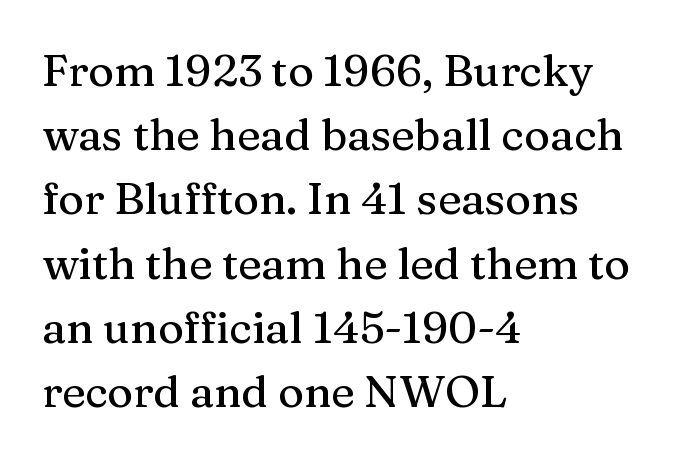
Q: Is the text italic (slanted)? A: No, it is upright.
Q: Is the typeface a serif or a sans-serif typeface? A: Serif.
Q: Is the text underlined? A: No.
Q: How is the paragraph aligned? A: Left-aligned.
Q: Is the spacing between letters normal or unusually wide? A: Normal.
Q: Is the spacing between lines tight, normal or loose? A: Normal.
Q: Width (condensed, normal, or wide)? A: Normal.
Q: Stroke contrast? A: Medium.
Q: x-height? A: Medium.
Q: Monospaced? A: No.
